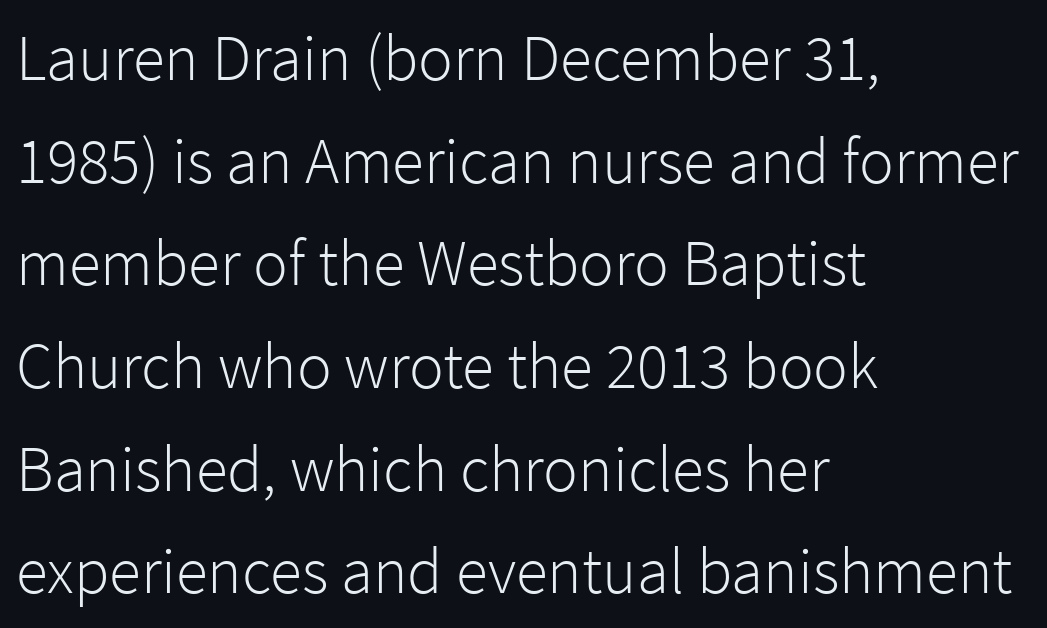
{"serif": "no", "italic": "no", "bold": "no", "weight": "light", "width": "normal", "stroke_contrast": "low", "x_height": "medium", "monospaced": "no", "underline": "no", "align": "left", "line_spacing": "normal", "line_spacing_ratio": 1.58, "letter_spacing": "normal", "letter_spacing_em": 0.0, "glyph_px": 65}
